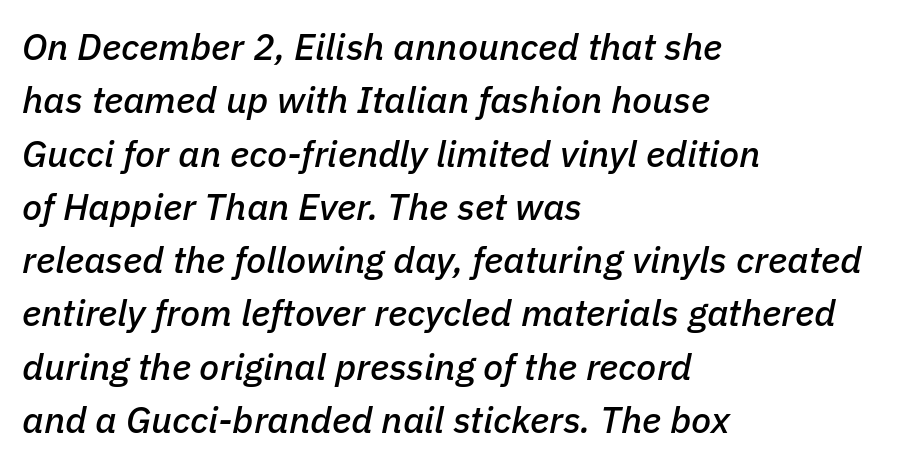
Designer's note — italics engaged. Words float on clear page, feet unadorned. These lines are rendered in a variable-pitch font. Layout note: lines flush left.
